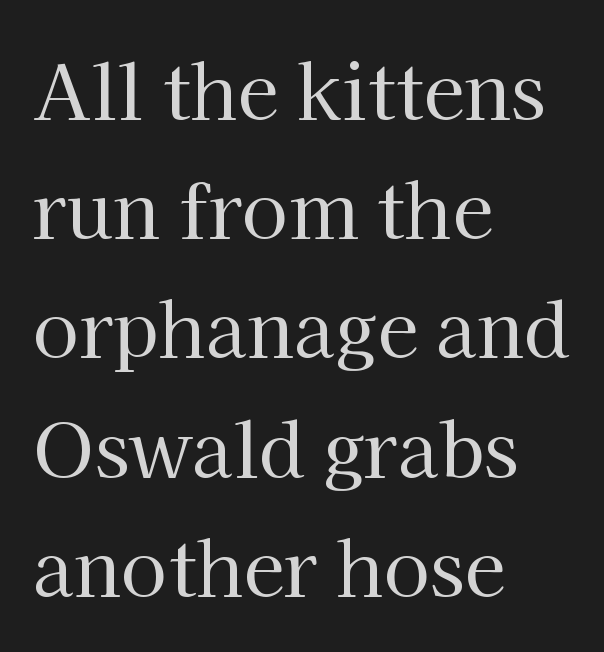
Do the letters lean? They stand straight. No extra tracking has been applied to these lines. Bold? No — there's no thickening of the strokes. Anything drawn beneath the words? Only blank space.
